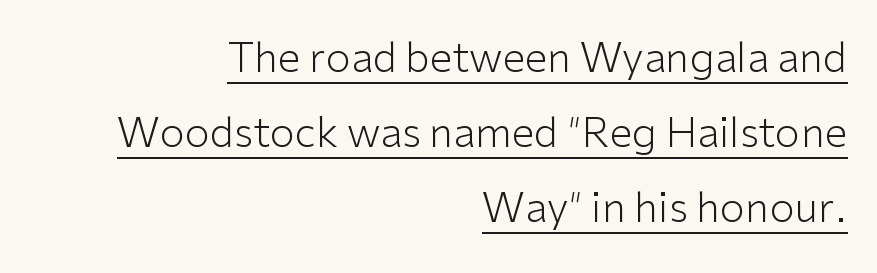
{"serif": "no", "italic": "no", "bold": "no", "weight": "light", "width": "normal", "stroke_contrast": "low", "x_height": "medium", "monospaced": "no", "underline": "yes", "align": "right", "line_spacing_ratio": 1.83, "letter_spacing": "normal", "letter_spacing_em": 0.0, "glyph_px": 41}
